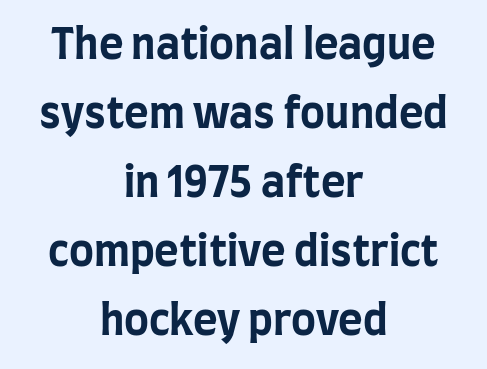
The image shows 42 px bold, condensed sans-serif type, upright; set centered, normal line spacing (1.64x), normal letter spacing, not underlined; low stroke contrast and a large x-height.
